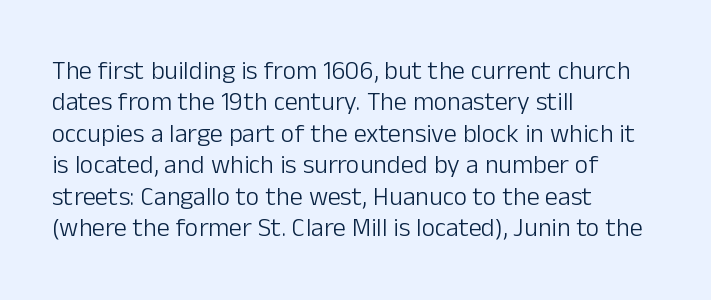
What stands out about the letter spacing? Nothing — it is the standard amount. The rendering anchors every line to the left-hand side. A light-to-regular cut is what we see here. Ordinary non-slanted type is in use.
